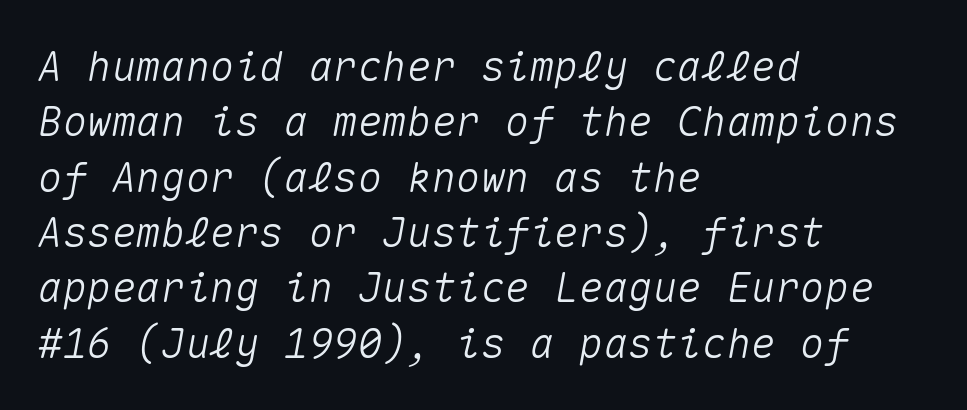
The string is rendered with underlining switched off. You can tell it's italic because the verticals aren't actually vertical. Here the glyphs are tracked normally, forming tight word shapes. These lines are set flush left with a ragged right edge. Notice how descenders clear the ascenders below comfortably — that's standard leading.
